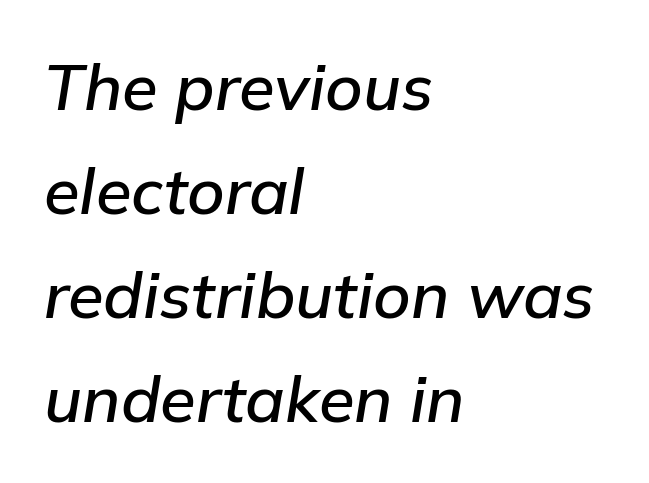
Q: Is the text italic (slanted)? A: Yes, it leans right by about 9 degrees.
Q: Is the text underlined? A: No.
Q: How is the paragraph aligned? A: Left-aligned.
Q: Is the spacing between letters normal or unusually wide? A: Normal.
Q: Is the spacing between lines tight, normal or loose? A: Normal.
Q: Width (condensed, normal, or wide)? A: Normal.
Q: Stroke contrast? A: Low.
Q: x-height? A: Medium.
Q: Monospaced? A: No.
